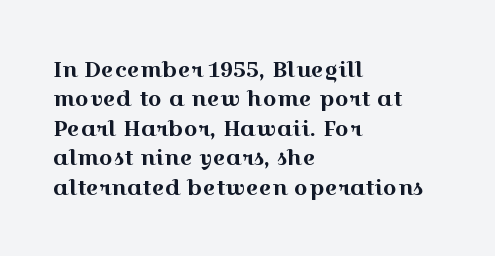
Q: Is the text italic (slanted)? A: No, it is upright.
Q: Is the text underlined? A: No.
Q: How is the paragraph aligned? A: Left-aligned.
Q: Is the spacing between letters normal or unusually wide? A: Normal.
Q: Is the spacing between lines tight, normal or loose? A: Normal.
